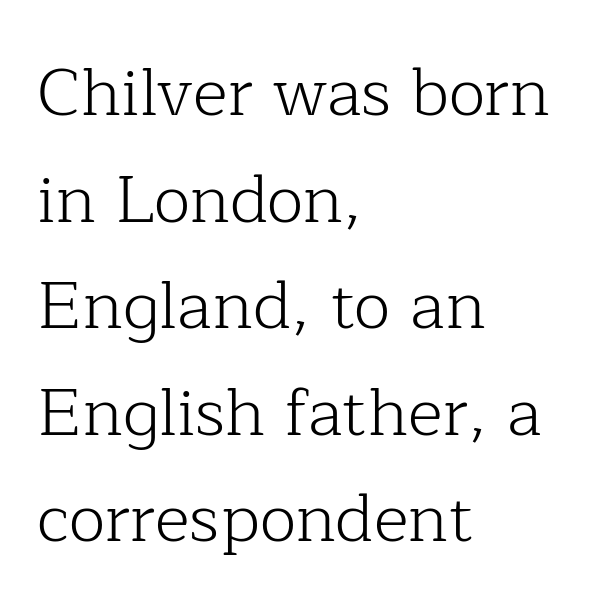
{"serif": "yes", "italic": "no", "bold": "no", "weight": "light", "width": "normal", "stroke_contrast": "low", "x_height": "medium", "monospaced": "no", "underline": "no", "align": "left", "line_spacing": "normal", "line_spacing_ratio": 1.59, "letter_spacing": "normal", "letter_spacing_em": 0.0, "glyph_px": 67}
